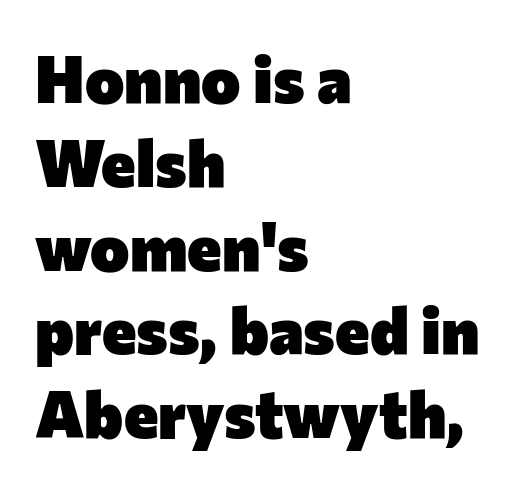
The image shows 66 px heavy sans-serif type, upright; set left-aligned, normal line spacing (1.27x), normal letter spacing, not underlined; low stroke contrast and a medium x-height.
